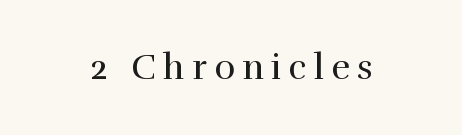
Observe the serifs anchoring each vertical stroke in this sample. A quiet, ordinary-to-light weight characterises the typeface. The rendering uses natural spacing where letterforms have individual widths. Is the letter spacing exaggerated? Yes — the characters are pushed far apart.
